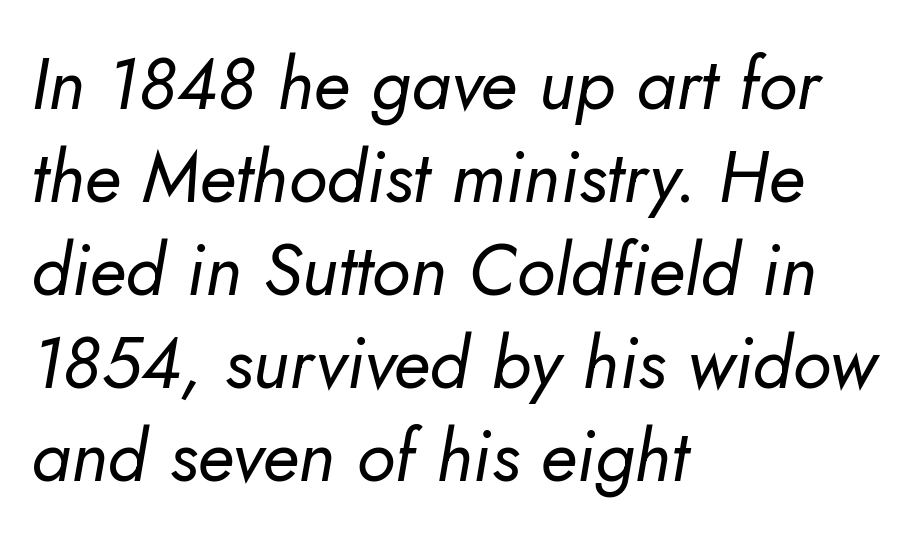
Is this a fixed-width face? No — the glyphs have proportional, varying widths. Bold? No — there's no thickening of the strokes. Does extra space separate the letters? No, they use regular spacing. Compared with typical paragraphs, the rows here are spaced about the same. The setting favours the left margin, as ordinary paragraphs usually do.
